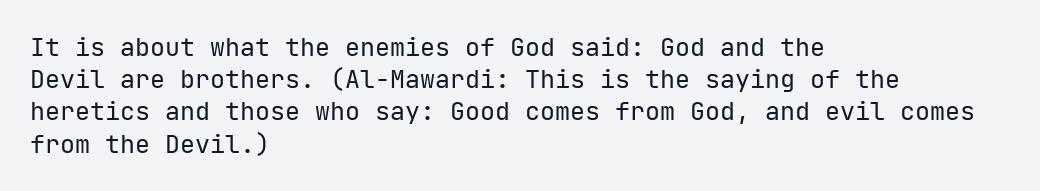
{"italic": "no", "bold": "no", "underline": "no", "align": "left", "line_spacing": "normal", "line_spacing_ratio": 1.29, "letter_spacing": "normal", "letter_spacing_em": 0.0, "glyph_px": 25}
